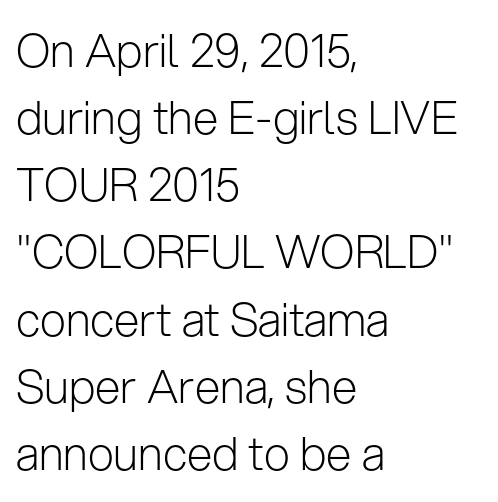
Q: Is the text bold? A: No.
Q: Is the text italic (slanted)? A: No, it is upright.
Q: Is the typeface a serif or a sans-serif typeface? A: Sans-serif.
Q: Is the text underlined? A: No.
Q: How is the paragraph aligned? A: Left-aligned.
Q: Is the spacing between letters normal or unusually wide? A: Normal.
Q: Is the spacing between lines tight, normal or loose? A: Normal.
Q: Width (condensed, normal, or wide)? A: Normal.
Q: Stroke contrast? A: Low.
Q: x-height? A: Medium.
Q: Monospaced? A: No.
